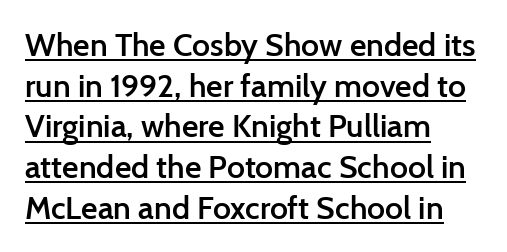
The image shows 32 px semibold sans-serif type, upright; set left-aligned, normal line spacing (1.27x), normal letter spacing, underlined; low stroke contrast and a medium x-height.
